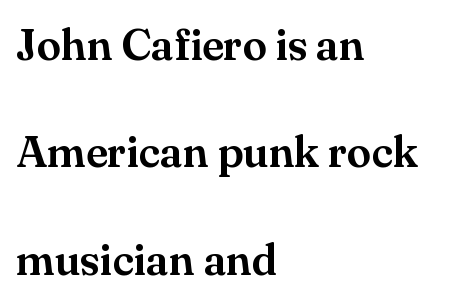
{"serif": "yes", "italic": "no", "width": "normal", "stroke_contrast": "medium", "x_height": "small", "monospaced": "no", "underline": "no", "align": "left", "line_spacing": "loose", "line_spacing_ratio": 2.44, "letter_spacing": "normal", "letter_spacing_em": 0.0, "glyph_px": 44}
